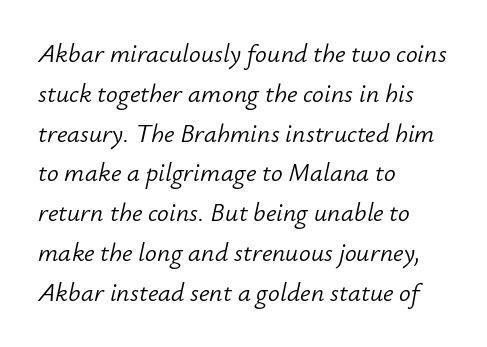
The image shows 26 px text type, italic (leaning right); set left-aligned, normal line spacing (1.53x), normal letter spacing, not underlined.
